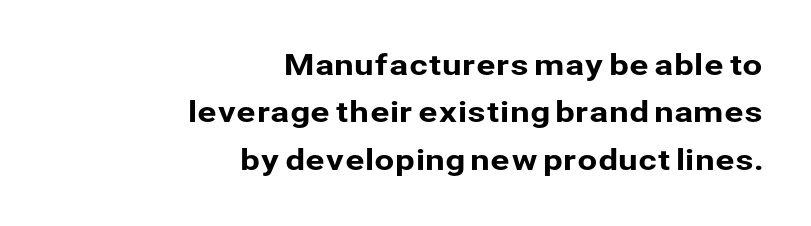
Short and long lines alike share a common ending point at right. Think of a printed novel: that variable character pitch is what you see here. Only glyphs here, with clear space below each row. Classification — sans serif. Evenly set lines give the paragraph a standard silhouette.
